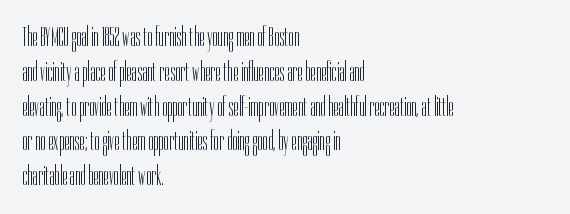
This sample keeps an unexceptional amount of space between lines. Characters remain perfectly vertical along every line. The gap between lines stays unmarked. Is this a heavy cut? Hardly; it is regular or lighter.
